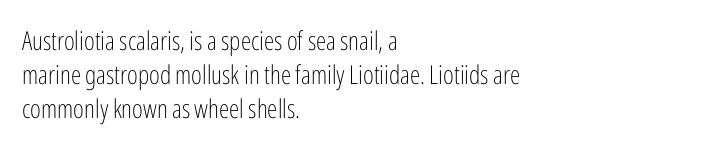
Descenders are the only things crossing below the line. All the whitespace from short lines collects on the right. Characters remain perfectly vertical along every line. The letters sit at their default tracking, neither squeezed nor spread.
